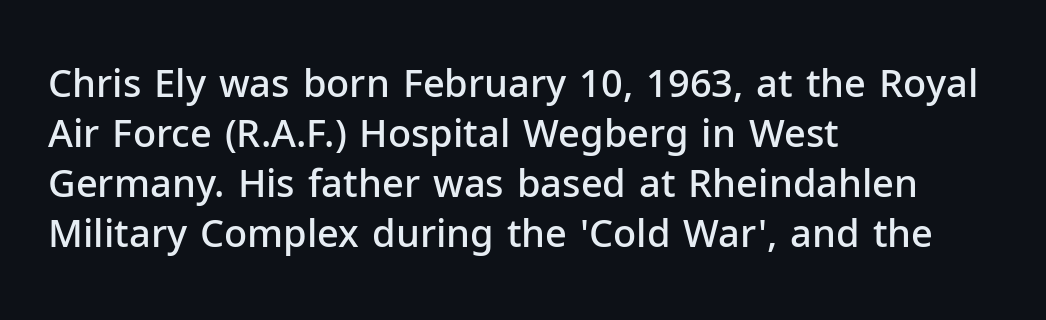
Q: Is the text bold? A: Semi-bold.
Q: Is the text italic (slanted)? A: No, it is upright.
Q: Is the typeface a serif or a sans-serif typeface? A: Sans-serif.
Q: Is the text underlined? A: No.
Q: How is the paragraph aligned? A: Left-aligned.
Q: Is the spacing between letters normal or unusually wide? A: Normal.
Q: Is the spacing between lines tight, normal or loose? A: Normal.
Q: Width (condensed, normal, or wide)? A: Normal.
Q: Stroke contrast? A: Low.
Q: x-height? A: Medium.
Q: Monospaced? A: No.
